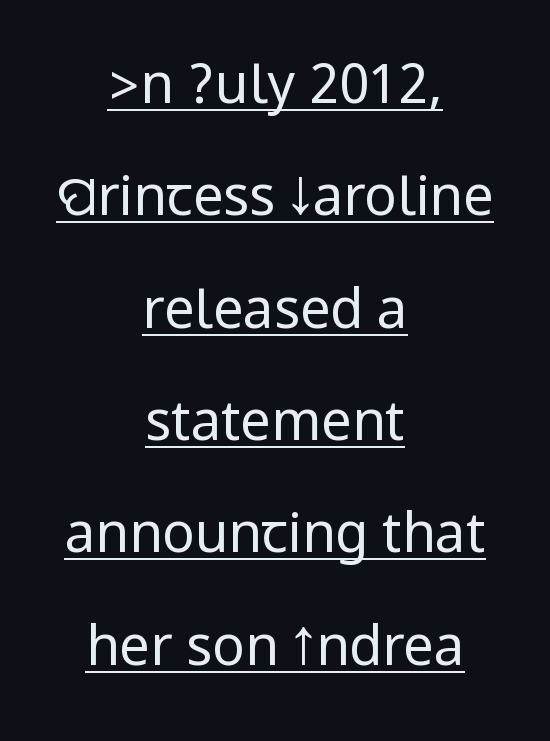
The image shows 54 px regular-weight, condensed sans-serif type, upright; set centered, loose line spacing (2.08x), normal letter spacing, underlined; low stroke contrast.
